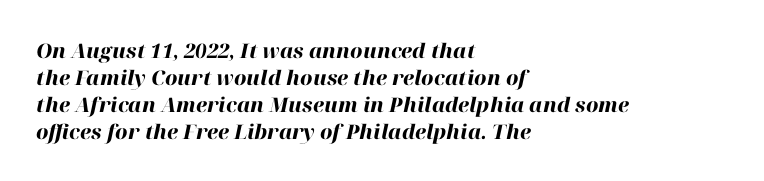
The image shows 20 px bold type, italic (leaning right); set left-aligned, normal line spacing (1.35x), normal letter spacing, not underlined.
